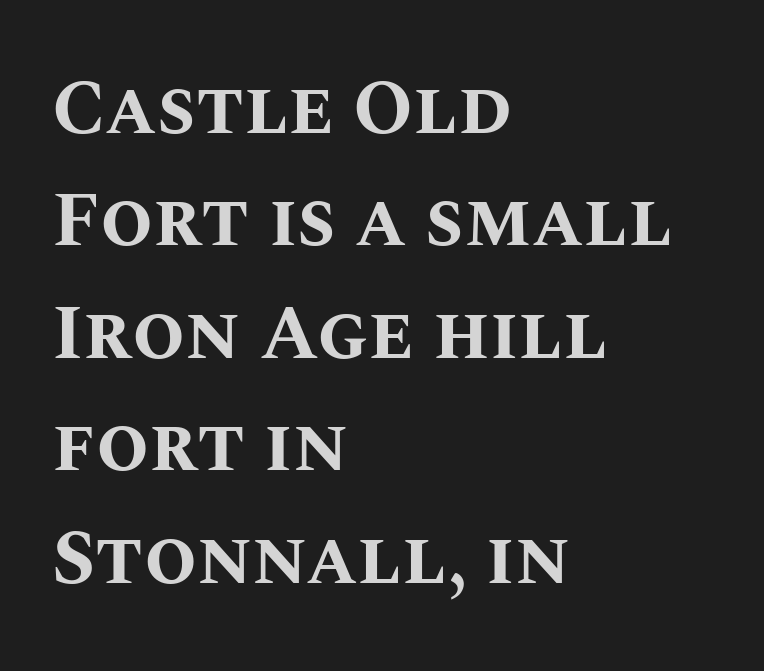
Honestly, the row spacing looks completely unremarkable. Look at the tracking — it's just the regular setting, nothing added. A student would call this left alignment; a typographer would say flush left, rag right. Lines of text with bare space underneath. Notice how the stems are strictly vertical — no italics here. The letters are bold, with thick, heavy strokes.
